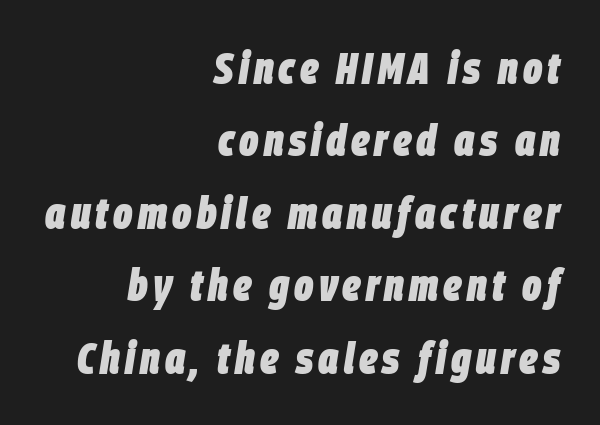
{"italic": "yes", "lean": "right", "slant_degrees": 9, "bold": "yes", "weight": "heavy", "width": "condensed", "stroke_contrast": "low", "x_height": "large", "monospaced": "no", "underline": "no", "align": "right", "line_spacing": "normal", "line_spacing_ratio": 1.61, "glyph_px": 45}
